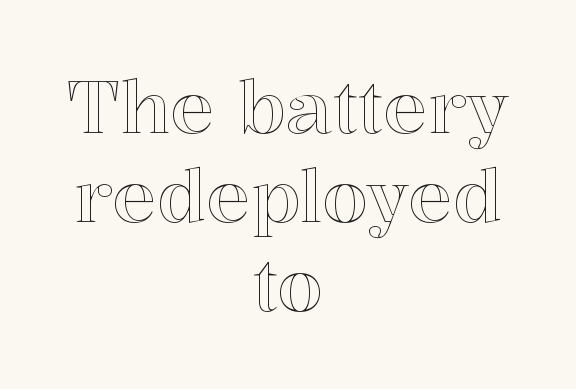
Characters follow at the spacing the type designer built in. Layout note: lines centered. Any mark beneath the type? The region is blank. Character widths vary here, with narrow letters taking less room than wide ones. Posture: upright roman.
